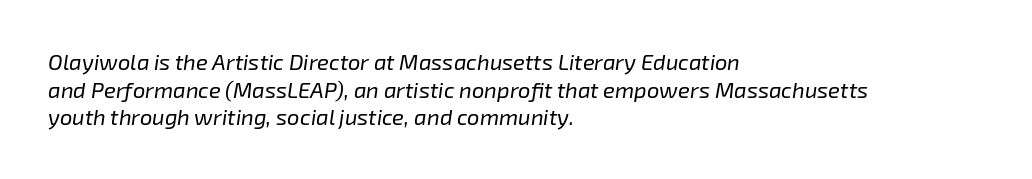
The image shows 22 px text type, italic (leaning right); set left-aligned, normal line spacing (1.26x), normal letter spacing, not underlined.
